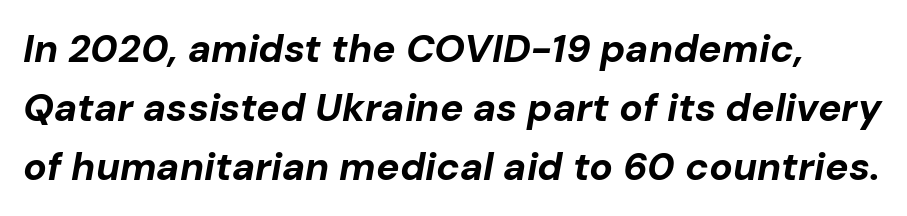
Q: Is the text bold? A: Yes.
Q: Is the text italic (slanted)? A: Yes, it leans right by about 10 degrees.
Q: Is the text underlined? A: No.
Q: Is the spacing between letters normal or unusually wide? A: Normal.
Q: Is the spacing between lines tight, normal or loose? A: Normal.
Q: Width (condensed, normal, or wide)? A: Normal.
Q: Stroke contrast? A: Low.
Q: x-height? A: Medium.
Q: Monospaced? A: No.
